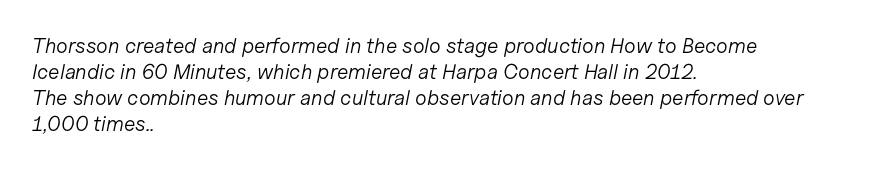
{"italic": "yes", "lean": "right", "slant_degrees": 11, "bold": "no", "underline": "no", "align": "left", "line_spacing_ratio": 1.24, "letter_spacing": "normal", "letter_spacing_em": 0.0, "glyph_px": 21}
